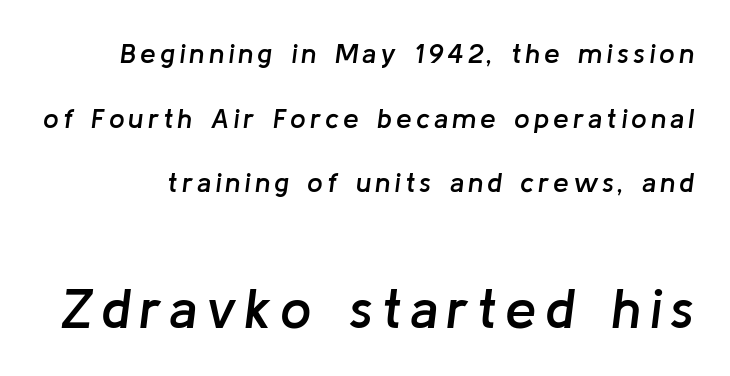
Q: Is the text bold? A: Semi-bold.
Q: Is the text italic (slanted)? A: Yes, it leans right by about 8 degrees.
Q: Is the text underlined? A: No.
Q: Is the spacing between lines tight, normal or loose? A: Loose.
Q: Which block of text is set in a larger size, the first (top) or the second (bottom)? A: The second (bottom) one.
Q: Width (condensed, normal, or wide)? A: Normal.
Q: Stroke contrast? A: Low.
Q: x-height? A: Medium.
Q: Monospaced? A: No.
